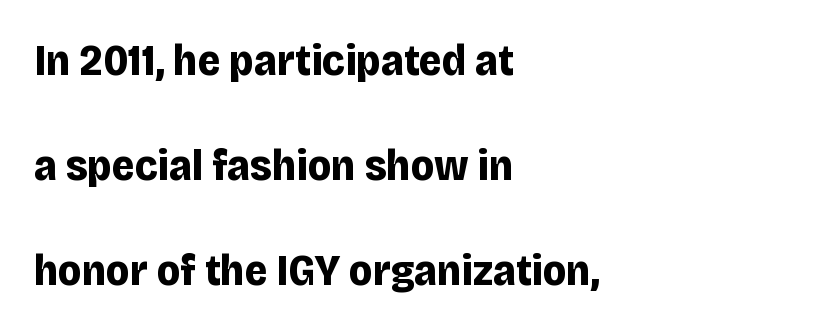
Thick stems and heavy bowls — unmistakably bold. Ascenders rise straight up at ninety degrees. Notice how the passage keeps a crisp vertical edge on the left only. Underlining? Definitely not there. These lines are rendered in a variable-pitch font. Letter spacing: default.
